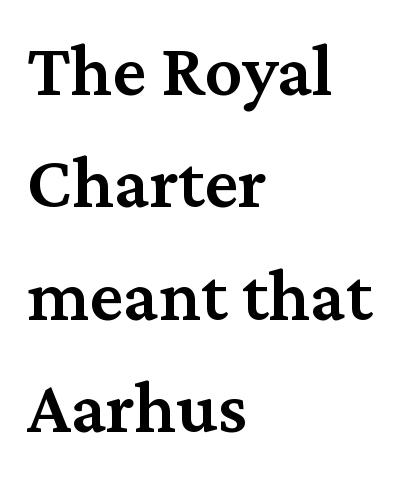
Q: Is the text bold? A: Semi-bold.
Q: Is the text italic (slanted)? A: No, it is upright.
Q: Is the typeface a serif or a sans-serif typeface? A: Serif.
Q: Is the text underlined? A: No.
Q: How is the paragraph aligned? A: Left-aligned.
Q: Is the spacing between letters normal or unusually wide? A: Normal.
Q: Is the spacing between lines tight, normal or loose? A: Normal.
Q: Width (condensed, normal, or wide)? A: Normal.
Q: Stroke contrast? A: Medium.
Q: x-height? A: Medium.
Q: Monospaced? A: No.
